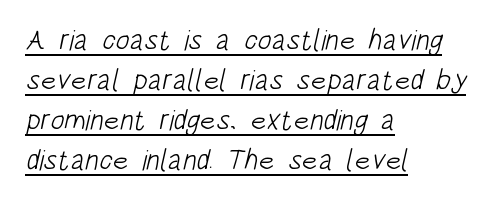
Q: Is the text bold? A: No.
Q: Is the typeface a serif or a sans-serif typeface? A: Sans-serif.
Q: Is the text underlined? A: Yes.
Q: How is the paragraph aligned? A: Left-aligned.
Q: Is the spacing between letters normal or unusually wide? A: Normal.
Q: Is the spacing between lines tight, normal or loose? A: Normal.
Q: Width (condensed, normal, or wide)? A: Condensed.
Q: Stroke contrast? A: Low.
Q: x-height? A: Large.
Q: Monospaced? A: No.
